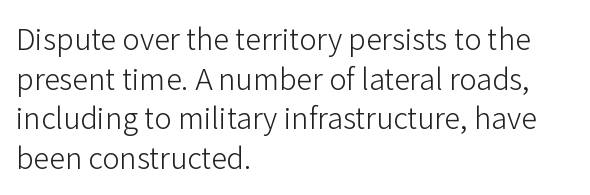
{"serif": "no", "italic": "no", "bold": "no", "weight": "light", "width": "normal", "stroke_contrast": "low", "x_height": "medium", "monospaced": "no", "underline": "no", "align": "left", "line_spacing": "normal", "line_spacing_ratio": 1.37, "letter_spacing": "normal", "letter_spacing_em": 0.0, "glyph_px": 29}
